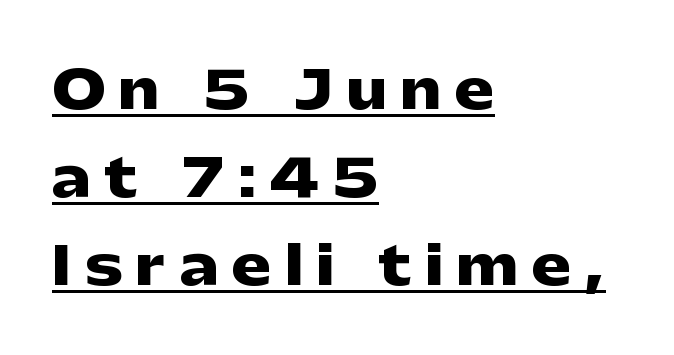
What weight is shown? A full bold with thick strokes. A typesetter would call this leading conventional body-copy spacing. This sample uses an upright cut, with every glyph sitting square on the baseline. No feet cap the strokes, marking this as sans-serif type. This sample has the flowing, uneven cadence of proportional lettering.
